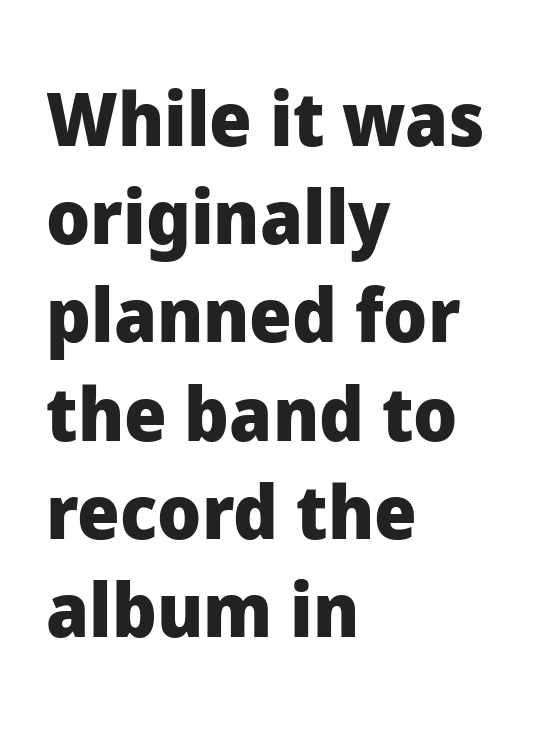
Q: Is the text bold? A: Yes.
Q: Is the text italic (slanted)? A: No, it is upright.
Q: Is the typeface a serif or a sans-serif typeface? A: Sans-serif.
Q: Is the text underlined? A: No.
Q: How is the paragraph aligned? A: Left-aligned.
Q: Is the spacing between letters normal or unusually wide? A: Normal.
Q: Is the spacing between lines tight, normal or loose? A: Normal.
Q: Width (condensed, normal, or wide)? A: Normal.
Q: Stroke contrast? A: Low.
Q: x-height? A: Medium.
Q: Monospaced? A: No.
